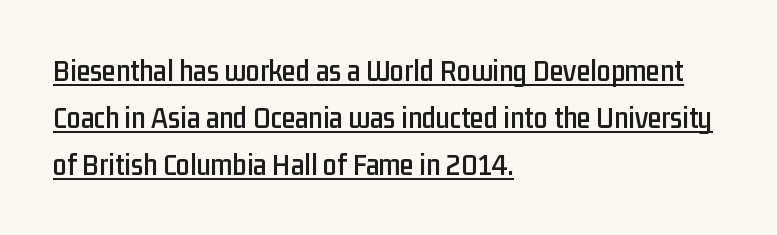
Q: Is the text italic (slanted)? A: No, it is upright.
Q: Is the typeface a serif or a sans-serif typeface? A: Sans-serif.
Q: Is the text underlined? A: Yes.
Q: How is the paragraph aligned? A: Left-aligned.
Q: Is the spacing between letters normal or unusually wide? A: Normal.
Q: Is the spacing between lines tight, normal or loose? A: Normal.
Q: Width (condensed, normal, or wide)? A: Condensed.
Q: Stroke contrast? A: Low.
Q: x-height? A: Medium.
Q: Monospaced? A: No.
